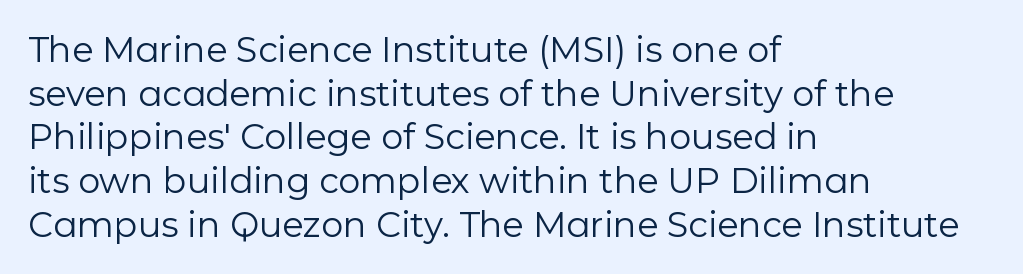
Q: Is the text bold? A: No.
Q: Is the text italic (slanted)? A: No, it is upright.
Q: Is the typeface a serif or a sans-serif typeface? A: Sans-serif.
Q: Is the text underlined? A: No.
Q: How is the paragraph aligned? A: Left-aligned.
Q: Is the spacing between letters normal or unusually wide? A: Normal.
Q: Is the spacing between lines tight, normal or loose? A: Normal.
Q: Width (condensed, normal, or wide)? A: Normal.
Q: Stroke contrast? A: Low.
Q: x-height? A: Medium.
Q: Monospaced? A: No.
